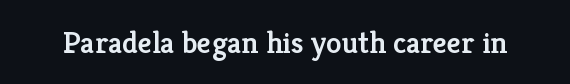
The tracking reads as untouched default to a designer's eye. This rendering employs a face with finishing strokes, i.e., a serif. Unmarked baselines from the first word to the last. Slightly chunky letters — semibold, I'd say, not full bold. This sample uses an upright cut, with every glyph sitting square on the baseline.
